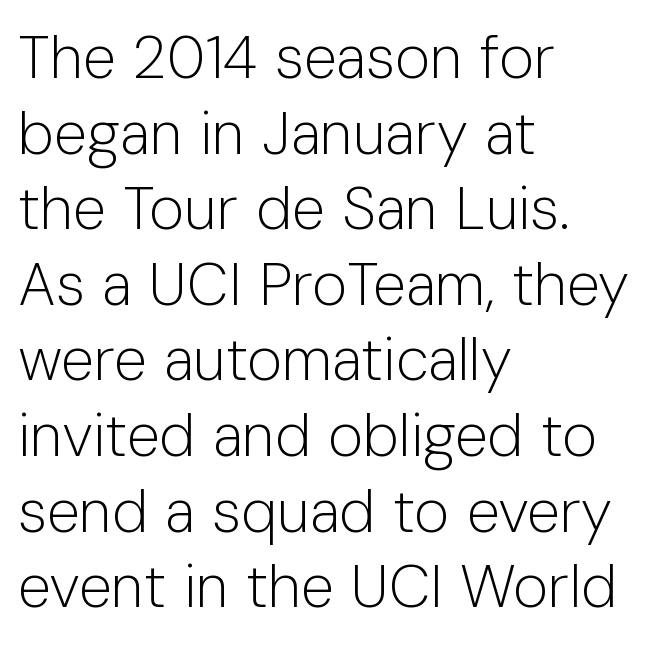
{"serif": "no", "italic": "no", "bold": "no", "weight": "light", "width": "normal", "stroke_contrast": "low", "x_height": "medium", "monospaced": "no", "underline": "no", "align": "left", "line_spacing": "normal", "line_spacing_ratio": 1.26, "letter_spacing": "normal", "letter_spacing_em": 0.0, "glyph_px": 60}
